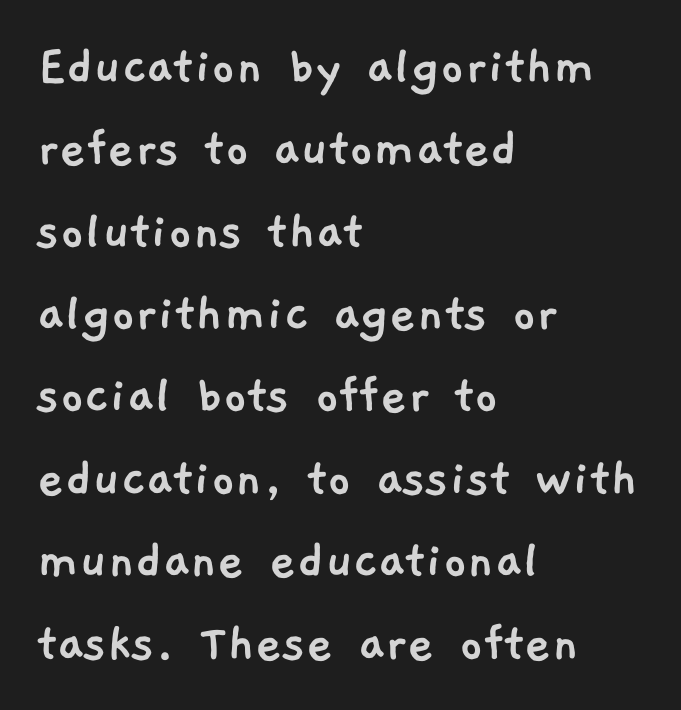
Examine the stroke ends and you'll find no serifs. These lines keep a tight, regular rhythm from letter to letter. Rule under the text: the space is simply empty. Character widths vary here, with narrow letters taking less room than wide ones. The rag falls on the right side of this text block.
